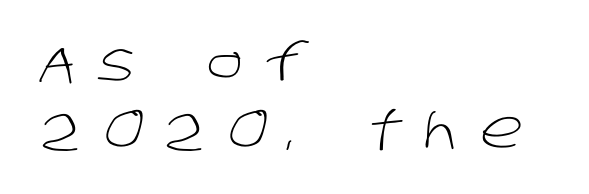
Nothing sits at the stroke ends, so this counts as sans-serif. Whoever set this chose a conventional vertical rhythm. Letter spacing: wide. The specimen omits any rule beneath the text block's lines. Summary of weight: not heavy and not bold. A classic flush-left, rag-right setting is used for this passage.
